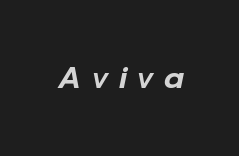
Compared with typical body copy, the letter spacing here is much looser. The gap between lines stays unmarked. The passage shown is typed in a proportional face where columns would drift. The rendering applies a slant to the glyphs.
